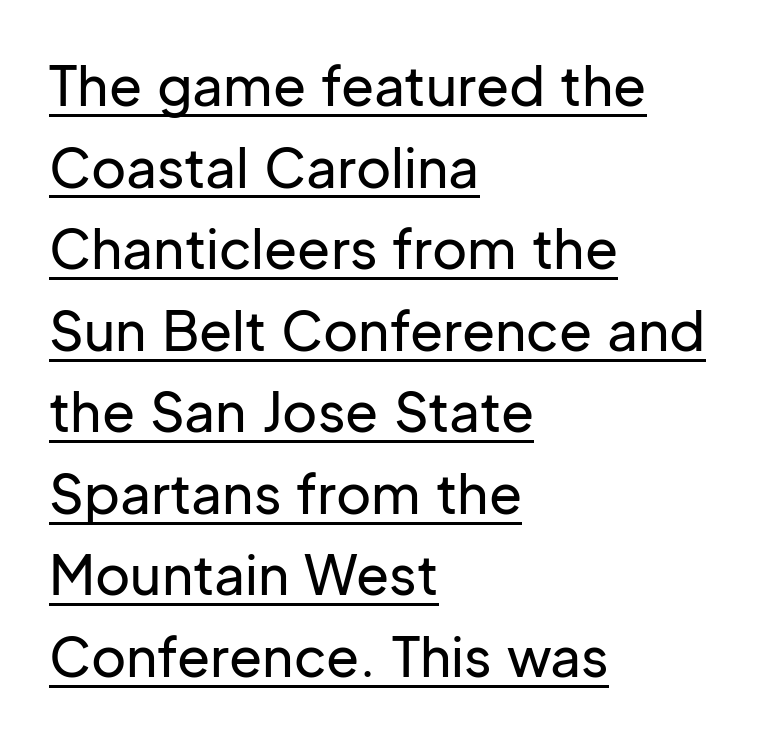
{"serif": "no", "italic": "no", "width": "normal", "stroke_contrast": "low", "x_height": "medium", "monospaced": "no", "underline": "yes", "align": "left", "line_spacing": "normal", "line_spacing_ratio": 1.51, "letter_spacing": "normal", "letter_spacing_em": 0.0, "glyph_px": 54}
